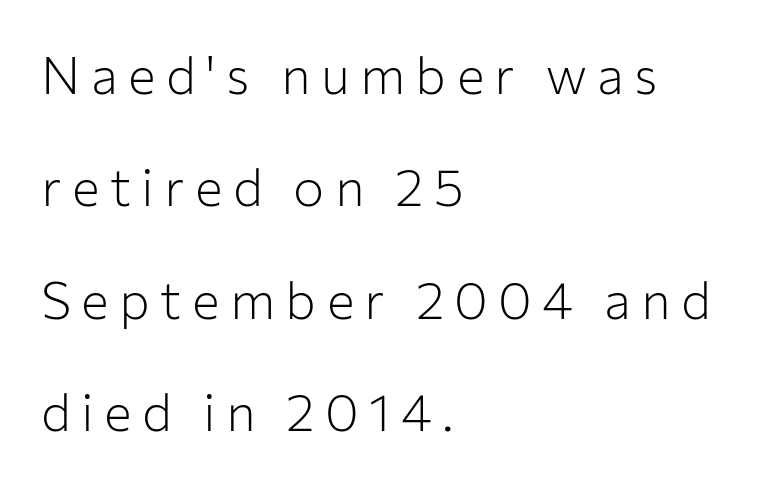
Q: Is the text bold? A: No.
Q: Is the text italic (slanted)? A: No, it is upright.
Q: Is the typeface a serif or a sans-serif typeface? A: Sans-serif.
Q: Is the text underlined? A: No.
Q: How is the paragraph aligned? A: Left-aligned.
Q: Is the spacing between letters normal or unusually wide? A: Unusually wide.
Q: Is the spacing between lines tight, normal or loose? A: Loose.
Q: Width (condensed, normal, or wide)? A: Normal.
Q: Stroke contrast? A: Low.
Q: x-height? A: Medium.
Q: Monospaced? A: No.
